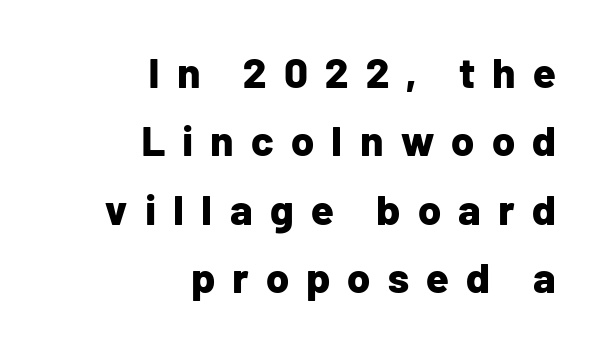
{"serif": "no", "italic": "no", "bold": "yes", "weight": "bold", "width": "normal", "stroke_contrast": "low", "x_height": "medium", "monospaced": "no", "underline": "no", "align": "right", "line_spacing": "normal", "line_spacing_ratio": 1.63, "letter_spacing": "wide", "letter_spacing_em": 0.41, "glyph_px": 42}
